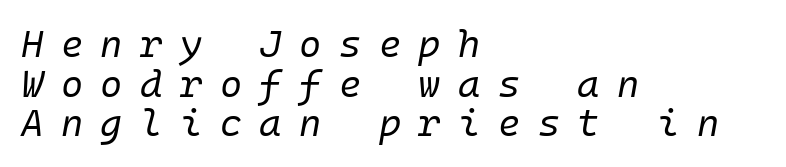
Q: Is the text bold? A: No.
Q: Is the text italic (slanted)? A: Yes, it leans right by about 10 degrees.
Q: Is the text underlined? A: No.
Q: How is the paragraph aligned? A: Left-aligned.
Q: Is the spacing between letters normal or unusually wide? A: Unusually wide.
Q: Is the spacing between lines tight, normal or loose? A: Tight.
Q: Width (condensed, normal, or wide)? A: Normal.
Q: Stroke contrast? A: Low.
Q: x-height? A: Medium.
